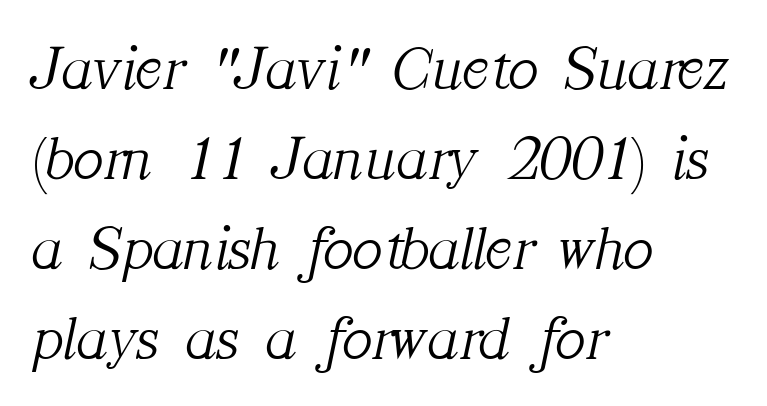
Q: Is the text bold? A: No.
Q: Is the text italic (slanted)? A: Yes, it leans right by about 12 degrees.
Q: Is the typeface a serif or a sans-serif typeface? A: Serif.
Q: Is the text underlined? A: No.
Q: How is the paragraph aligned? A: Left-aligned.
Q: Is the spacing between letters normal or unusually wide? A: Normal.
Q: Is the spacing between lines tight, normal or loose? A: Normal.
Q: Width (condensed, normal, or wide)? A: Normal.
Q: Stroke contrast? A: Medium.
Q: x-height? A: Medium.
Q: Monospaced? A: No.
